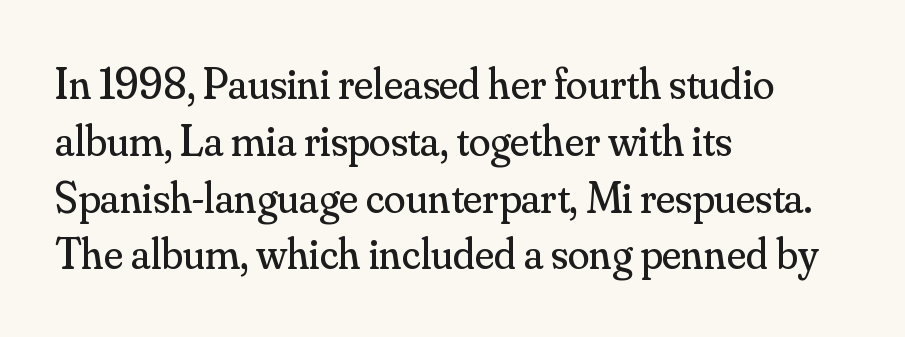
{"serif": "yes", "italic": "no", "bold": "no", "weight": "regular", "width": "normal", "stroke_contrast": "medium", "x_height": "small", "monospaced": "no", "underline": "no", "align": "left", "line_spacing": "normal", "line_spacing_ratio": 1.29, "letter_spacing": "normal", "letter_spacing_em": 0.0, "glyph_px": 44}
